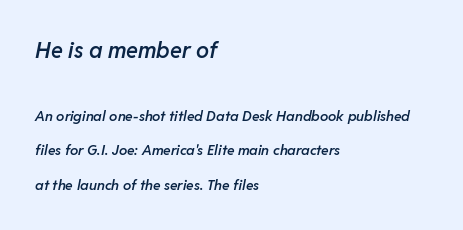
Q: Is the text bold? A: Semi-bold.
Q: Is the text italic (slanted)? A: Yes, it leans right by about 11 degrees.
Q: Is the text underlined? A: No.
Q: How is the paragraph aligned? A: Left-aligned.
Q: Is the spacing between letters normal or unusually wide? A: Normal.
Q: Is the spacing between lines tight, normal or loose? A: Loose.
Q: Which block of text is set in a larger size, the first (top) or the second (bottom)? A: The first (top) one.
